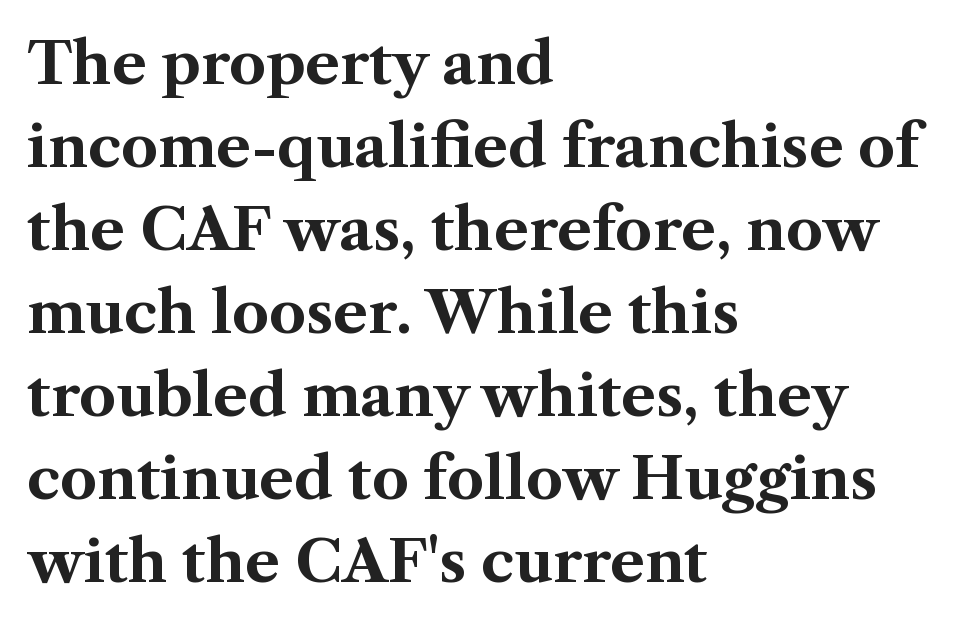
The image shows 58 px bold serif type, upright; set left-aligned, normal line spacing (1.43x), normal letter spacing, not underlined; medium stroke contrast and a medium x-height.
